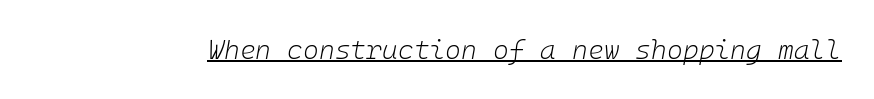
{"italic": "yes", "lean": "right", "slant_degrees": 10, "bold": "no", "underline": "yes", "letter_spacing": "normal", "letter_spacing_em": 0.0, "glyph_px": 27}
